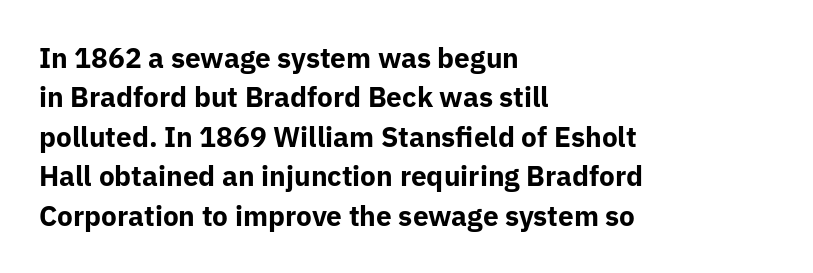
{"serif": "no", "italic": "no", "bold": "yes", "weight": "bold", "width": "normal", "stroke_contrast": "low", "x_height": "medium", "monospaced": "no", "underline": "no", "align": "left", "line_spacing": "normal", "line_spacing_ratio": 1.41, "letter_spacing": "normal", "letter_spacing_em": 0.0, "glyph_px": 28}
